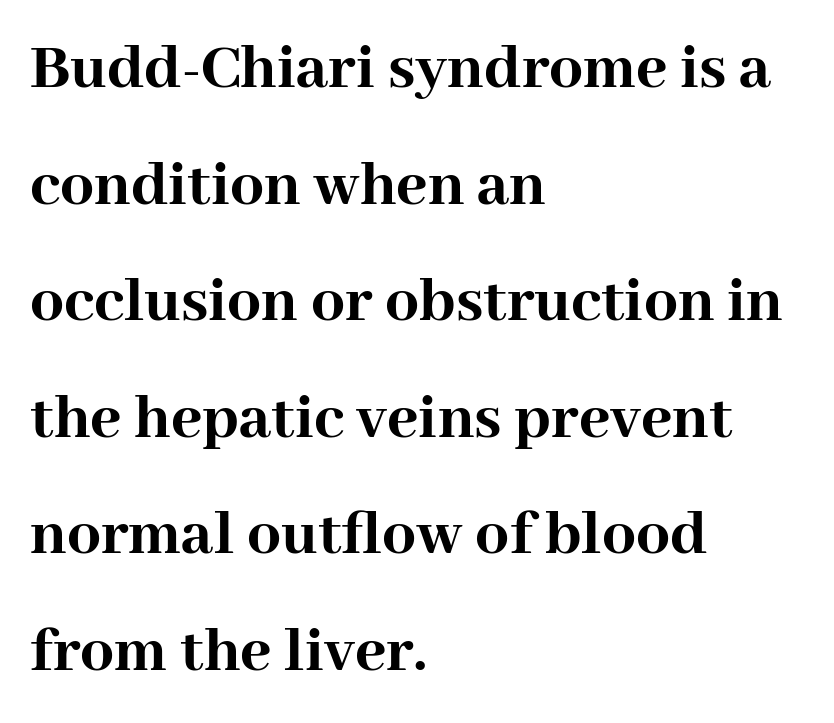
{"serif": "yes", "italic": "no", "bold": "yes", "weight": "semibold", "width": "normal", "stroke_contrast": "high", "x_height": "medium", "monospaced": "no", "underline": "no", "align": "left", "line_spacing_ratio": 1.74, "letter_spacing": "normal", "letter_spacing_em": 0.0, "glyph_px": 67}
